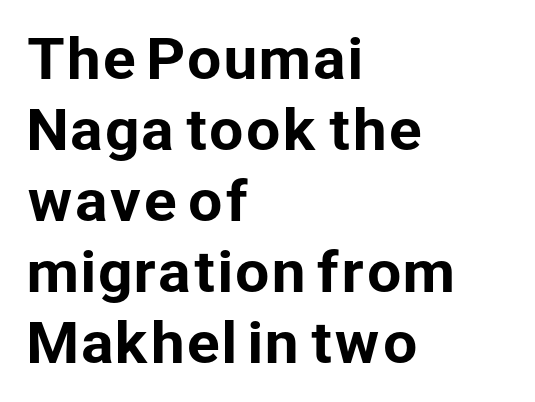
The image shows 55 px sans-serif type, upright; set left-aligned, normal line spacing (1.29x), normal letter spacing, not underlined; low stroke contrast and a medium x-height.
